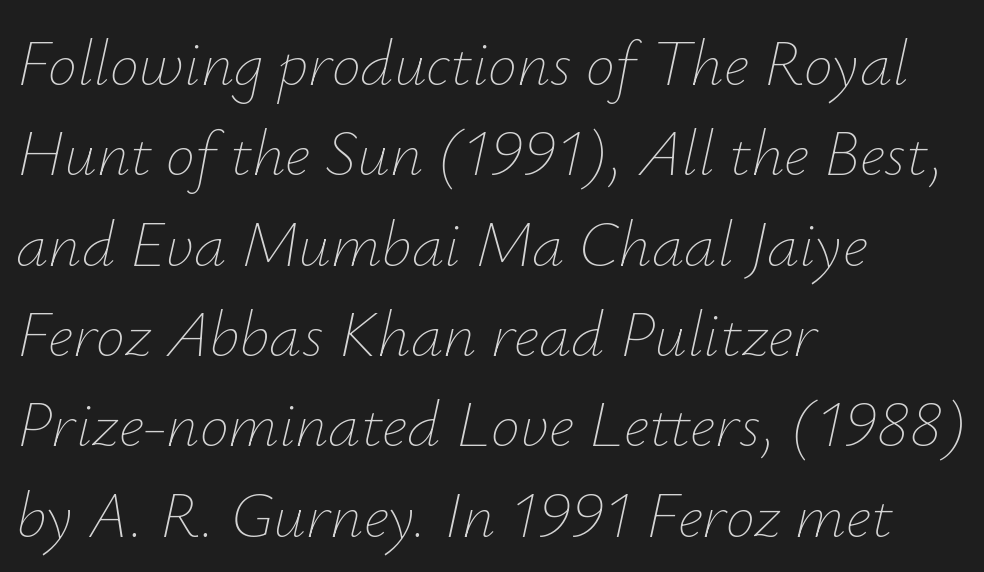
Q: Is the text bold? A: No.
Q: Is the text italic (slanted)? A: Yes, it leans right by about 12 degrees.
Q: Is the text underlined? A: No.
Q: How is the paragraph aligned? A: Left-aligned.
Q: Is the spacing between letters normal or unusually wide? A: Normal.
Q: Is the spacing between lines tight, normal or loose? A: Normal.
Q: Width (condensed, normal, or wide)? A: Normal.
Q: Stroke contrast? A: Low.
Q: x-height? A: Small.
Q: Monospaced? A: No.
